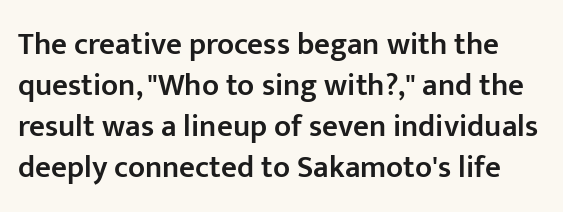
Q: Is the text bold? A: Semi-bold.
Q: Is the text italic (slanted)? A: No, it is upright.
Q: Is the typeface a serif or a sans-serif typeface? A: Sans-serif.
Q: Is the text underlined? A: No.
Q: Is the spacing between letters normal or unusually wide? A: Normal.
Q: Is the spacing between lines tight, normal or loose? A: Normal.
Q: Width (condensed, normal, or wide)? A: Normal.
Q: Stroke contrast? A: Low.
Q: x-height? A: Medium.
Q: Monospaced? A: No.
